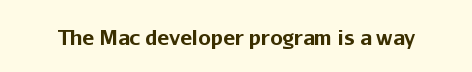
Q: Is the text bold? A: Yes.
Q: Is the text italic (slanted)? A: No, it is upright.
Q: Is the text underlined? A: No.
Q: Is the spacing between letters normal or unusually wide? A: Normal.
